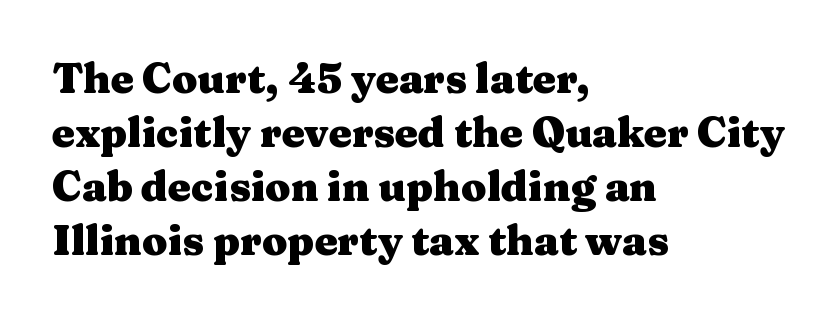
Q: Is the text bold? A: Yes.
Q: Is the text italic (slanted)? A: No, it is upright.
Q: Is the typeface a serif or a sans-serif typeface? A: Serif.
Q: Is the text underlined? A: No.
Q: How is the paragraph aligned? A: Left-aligned.
Q: Is the spacing between letters normal or unusually wide? A: Normal.
Q: Is the spacing between lines tight, normal or loose? A: Normal.
Q: Width (condensed, normal, or wide)? A: Wide.
Q: Stroke contrast? A: Medium.
Q: x-height? A: Medium.
Q: Monospaced? A: No.
